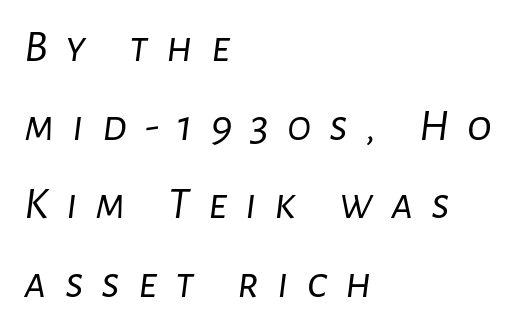
Q: Is the text bold? A: No.
Q: Is the text italic (slanted)? A: Yes, it leans right by about 7 degrees.
Q: Is the text underlined? A: No.
Q: How is the paragraph aligned? A: Left-aligned.
Q: Is the spacing between letters normal or unusually wide? A: Unusually wide.
Q: Width (condensed, normal, or wide)? A: Normal.
Q: Stroke contrast? A: Low.
Q: x-height? A: Medium.
Q: Monospaced? A: No.
